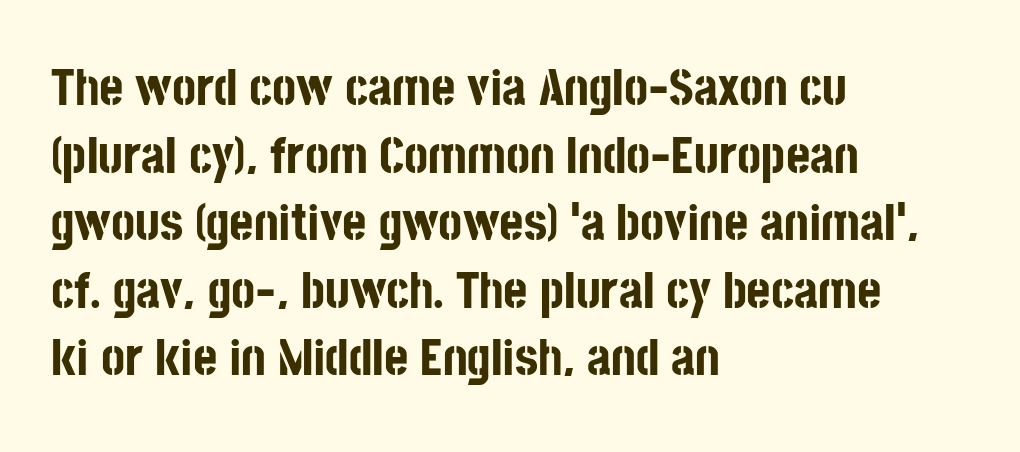
The image shows 52 px bold, condensed sans-serif type, upright; set left-aligned, normal line spacing (1.3x), normal letter spacing, not underlined; low stroke contrast and a large x-height.
